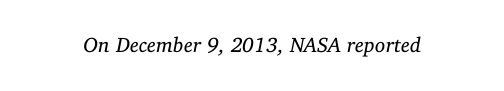
Q: Is the text bold? A: No.
Q: Is the text italic (slanted)? A: Yes, it leans right by about 11 degrees.
Q: Is the text underlined? A: No.
Q: Is the spacing between letters normal or unusually wide? A: Normal.
